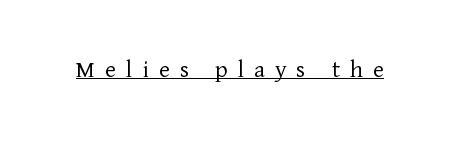
The image shows 26 px text type, upright; set unusually wide letter spacing (+0.38 em), underlined.
